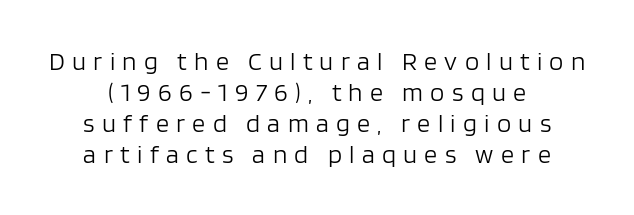
Q: Is the text bold? A: No.
Q: Is the text italic (slanted)? A: No, it is upright.
Q: Is the text underlined? A: No.
Q: Is the spacing between letters normal or unusually wide? A: Unusually wide.
